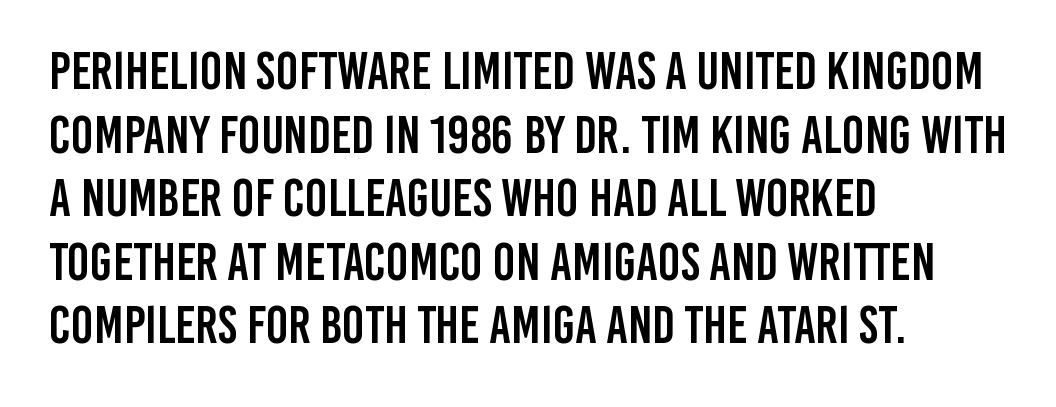
Caption: standard tracking, unaltered. Posture: straight, roman, zero tilt. Each row of text sits above clean, open space. Font category for this specimen: sans-serif. Note the varied advance widths — an 'i' is clearly narrower than an 'm'. Typeset ragged right — the left edge is the straight one.
